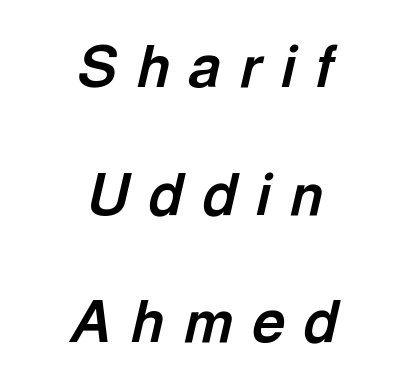
{"italic": "yes", "lean": "right", "slant_degrees": 13, "bold": "yes", "weight": "bold", "width": "normal", "x_height": "medium", "monospaced": "no", "underline": "no", "align": "center", "line_spacing": "loose", "line_spacing_ratio": 2.24, "letter_spacing": "wide", "letter_spacing_em": 0.34, "glyph_px": 57}
